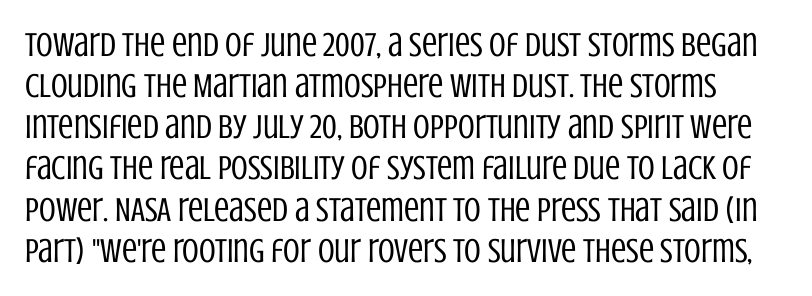
Q: Is the text bold? A: No.
Q: Is the text italic (slanted)? A: No, it is upright.
Q: Is the typeface a serif or a sans-serif typeface? A: Sans-serif.
Q: Is the text underlined? A: No.
Q: Is the spacing between letters normal or unusually wide? A: Normal.
Q: Width (condensed, normal, or wide)? A: Condensed.
Q: Stroke contrast? A: Low.
Q: x-height? A: Large.
Q: Monospaced? A: No.
